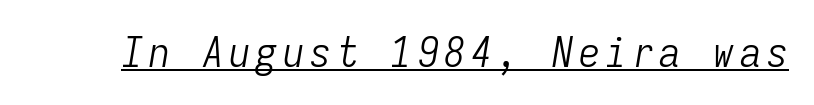
Does the lettering tilt? It does — this is italic. Every word sits above its own underline. Monospaced: the letters line up in strict vertical columns. A quiet, ordinary-to-light weight characterises the typeface.
